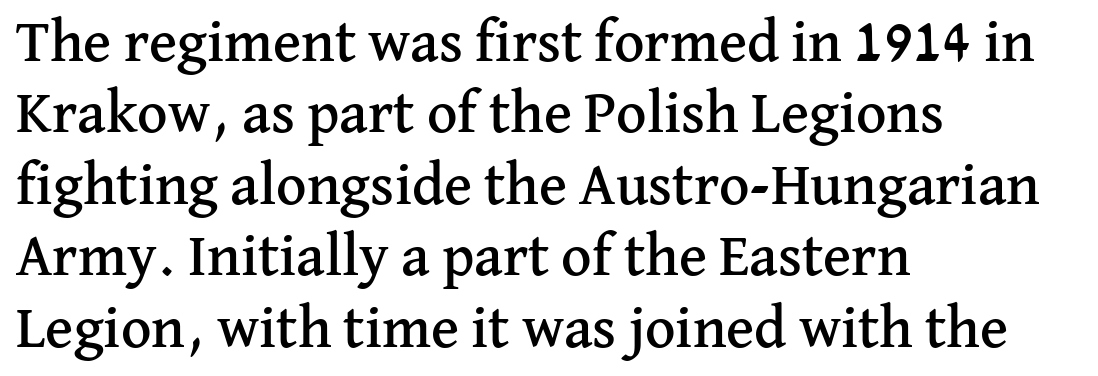
The passage shown is typeset with a serif family. The face used here is proportionally spaced, like ordinary book or web type. The glyphs are unaccompanied by any horizontal stroke below them. Quick note: not italic, upright.
